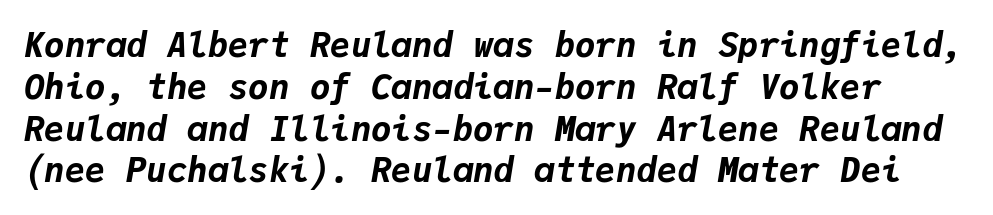
{"italic": "yes", "lean": "right", "slant_degrees": 9, "bold": "yes", "weight": "bold", "width": "normal", "stroke_contrast": "low", "x_height": "medium", "monospaced": "yes", "underline": "no", "line_spacing_ratio": 1.23, "letter_spacing": "normal", "letter_spacing_em": 0.0, "glyph_px": 34}
